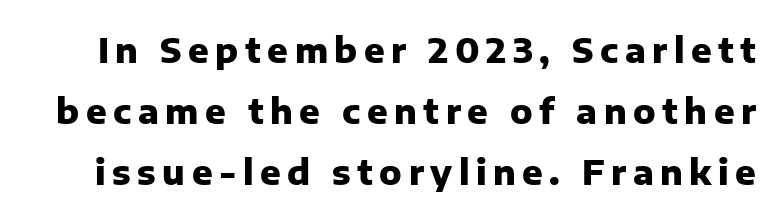
Italic: no, the glyphs are upright roman. The space beneath each line is pristine and unruled. The rendering uses natural spacing where letterforms have individual widths. The sample has been set heavy, in full bold. Font category for this specimen: sans-serif.
